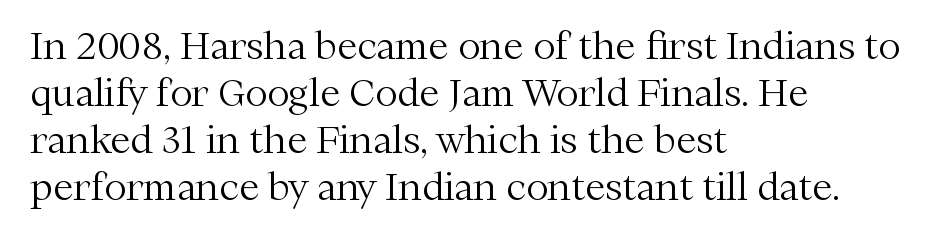
{"serif": "yes", "italic": "no", "bold": "no", "weight": "light", "width": "normal", "stroke_contrast": "medium", "x_height": "medium", "monospaced": "no", "underline": "no", "align": "left", "line_spacing": "normal", "line_spacing_ratio": 1.27, "letter_spacing": "normal", "letter_spacing_em": 0.0, "glyph_px": 37}
